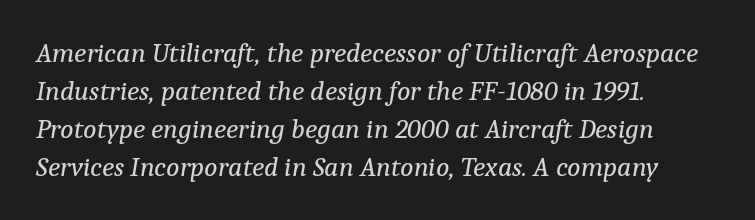
This rendering employs a face with finishing strokes, i.e., a serif. Nothing heavy about these letters — not bold at all. In CSS terms this would be text-align: left. The string is rendered with underlining switched off.
